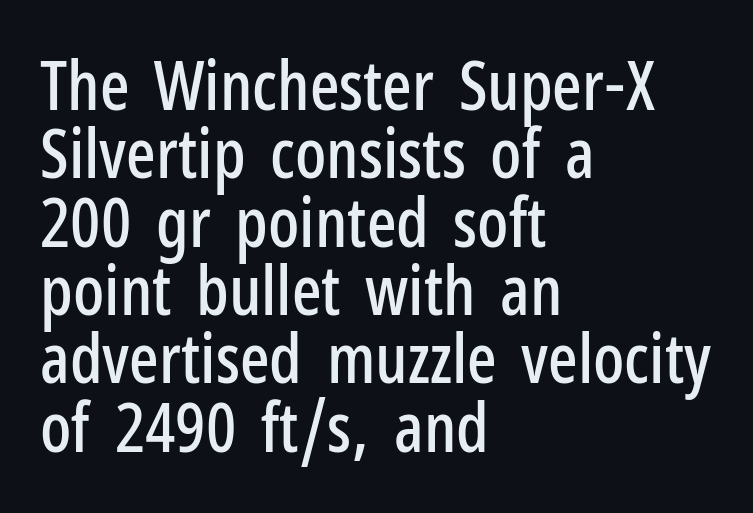
Closely set lines give the paragraph a compact silhouette. This rendering features lettering with no underline. What stands out about the letter spacing? Nothing — it is the standard amount. Think of a printed novel: that variable character pitch is what you see here. Style check: upright.
